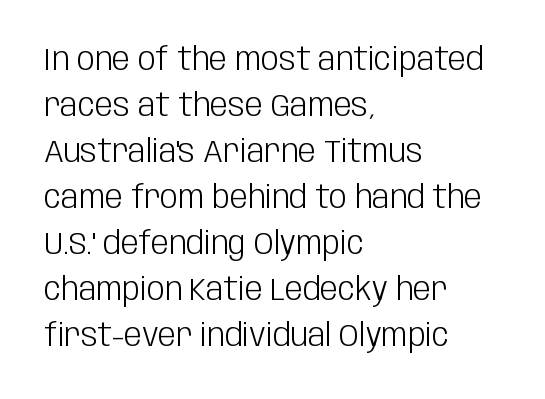
The image shows 32 px light, condensed sans-serif type, upright; set left-aligned, normal line spacing (1.44x), normal letter spacing, not underlined; low stroke contrast and a large x-height.
